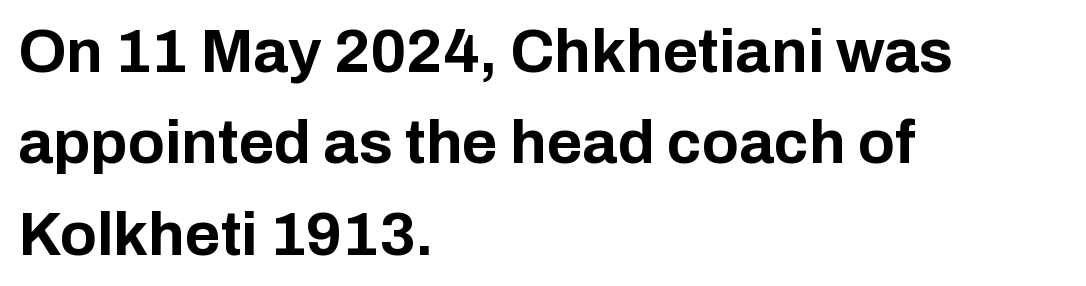
The image shows 61 px bold sans-serif type, upright; set left-aligned, normal line spacing (1.5x), normal letter spacing, not underlined; low stroke contrast and a medium x-height.
